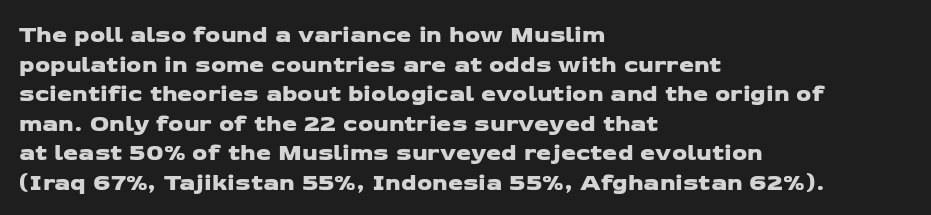
{"underline": "no", "align": "left", "line_spacing_ratio": 1.23, "letter_spacing": "normal", "letter_spacing_em": 0.0, "glyph_px": 24}
